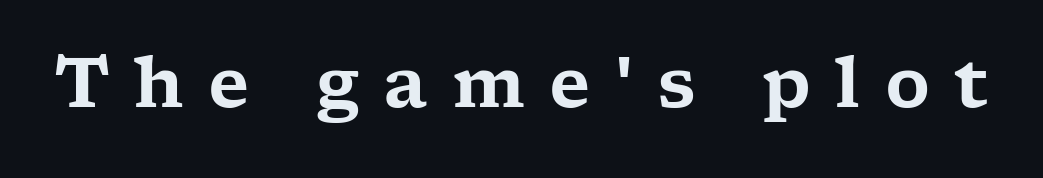
{"serif": "yes", "italic": "no", "width": "wide", "stroke_contrast": "low", "x_height": "medium", "monospaced": "no", "underline": "no", "letter_spacing": "wide", "letter_spacing_em": 0.35, "glyph_px": 69}
